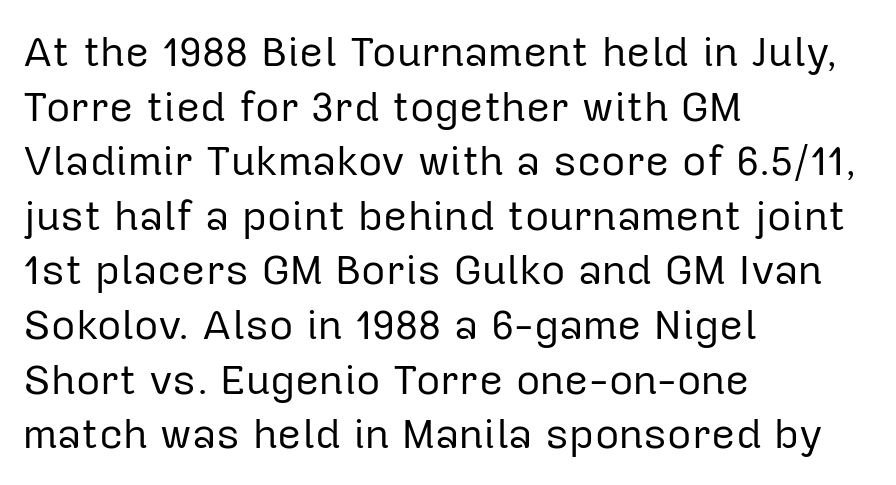
The image shows 42 px regular-weight sans-serif type, upright; set left-aligned, normal line spacing (1.3x), normal letter spacing, not underlined; low stroke contrast and a medium x-height.
